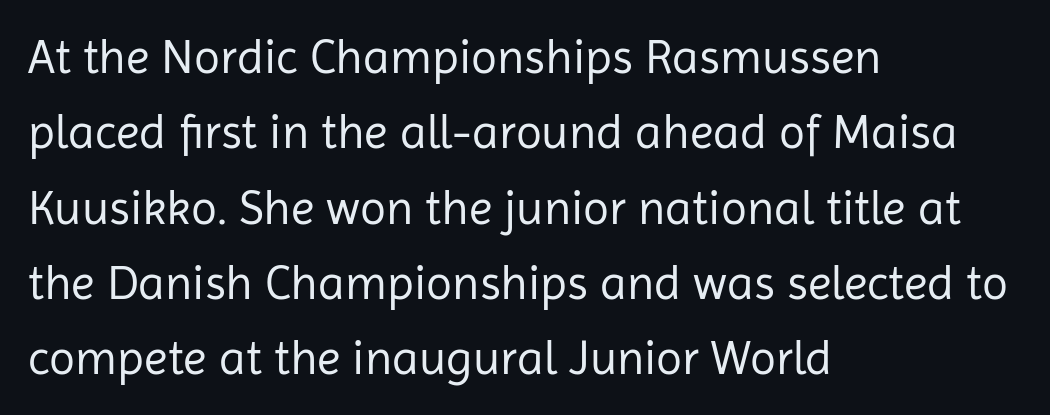
Q: Is the text bold? A: No.
Q: Is the text italic (slanted)? A: No, it is upright.
Q: Is the typeface a serif or a sans-serif typeface? A: Sans-serif.
Q: Is the text underlined? A: No.
Q: How is the paragraph aligned? A: Left-aligned.
Q: Is the spacing between letters normal or unusually wide? A: Normal.
Q: Is the spacing between lines tight, normal or loose? A: Normal.
Q: Width (condensed, normal, or wide)? A: Normal.
Q: Stroke contrast? A: Low.
Q: x-height? A: Medium.
Q: Monospaced? A: No.
